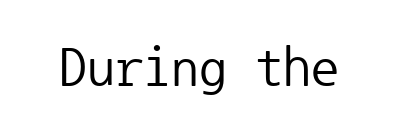
This sample has the even, mechanical cadence of fixed-width lettering. Anything drawn beneath the words? Only blank space. This rendering leaves character spacing at its baseline value. Is there any slant? The stems are plumb.
